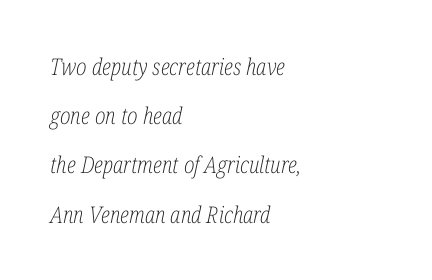
{"italic": "yes", "lean": "right", "slant_degrees": 12, "bold": "no", "underline": "no", "align": "left", "line_spacing": "loose", "line_spacing_ratio": 2.14, "letter_spacing": "normal", "letter_spacing_em": 0.0, "glyph_px": 23}
